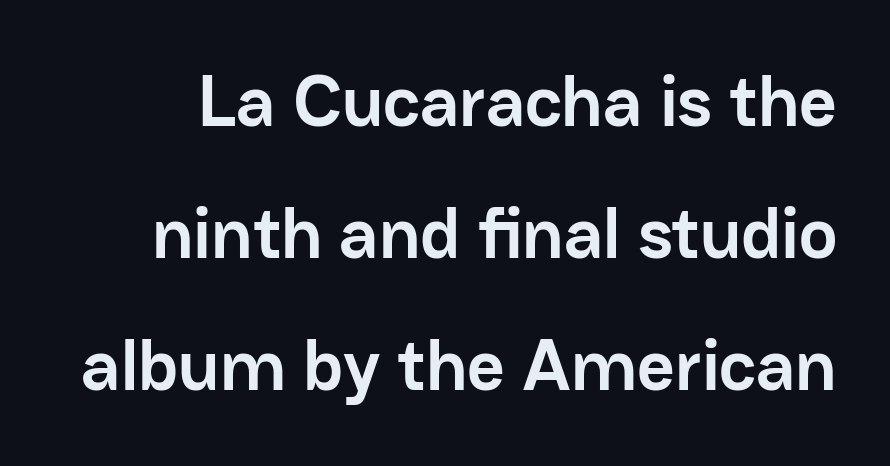
{"serif": "no", "italic": "no", "bold": "yes", "weight": "semibold", "width": "normal", "stroke_contrast": "low", "x_height": "medium", "monospaced": "no", "underline": "no", "line_spacing_ratio": 1.81, "letter_spacing": "normal", "letter_spacing_em": 0.0, "glyph_px": 73}
